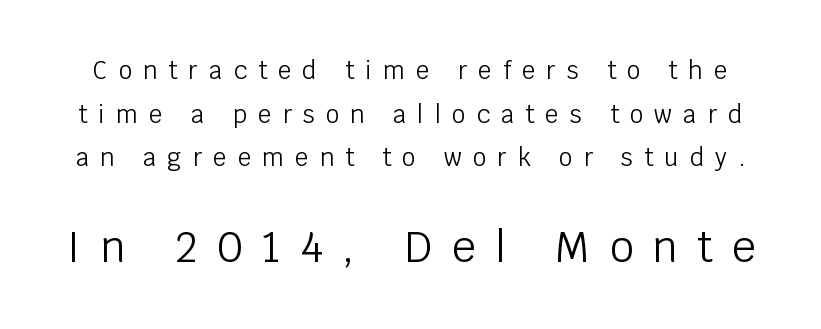
The image shows 42 px light sans-serif type, upright; set line spacing 1.82x, unusually wide letter spacing (+0.46 em), not underlined; the second (bottom) block is 1.75x larger; low stroke contrast and a large x-height.
